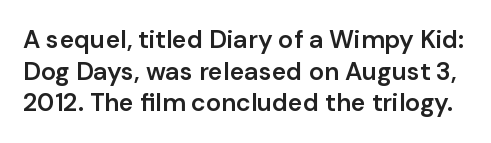
You could call the tracking neutral — neither tight nor loose. One glance says typical: line gaps are just what's usual. Upright lettering throughout. The typesetting leans somewhat heavy: a semibold. Any mark beneath the type? The region is blank.
